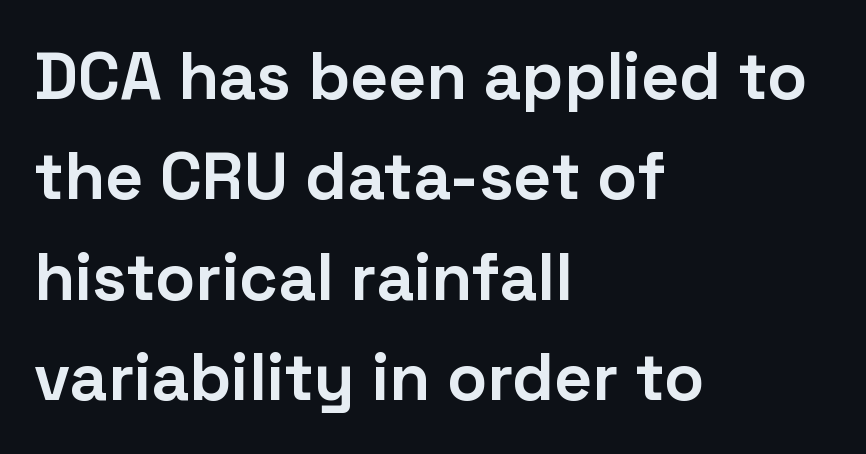
The image shows 66 px bold sans-serif type, upright; set left-aligned, normal line spacing (1.52x), normal letter spacing, not underlined; low stroke contrast and a medium x-height.
